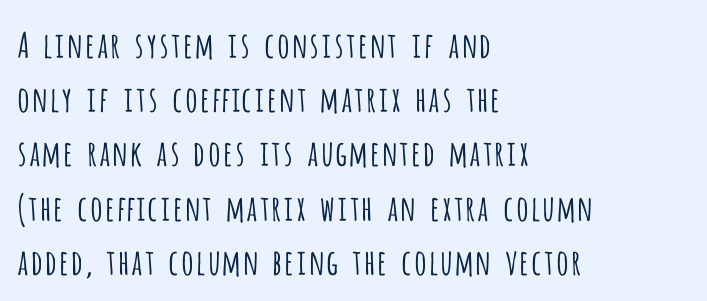
Look at the tracking — it's just the regular setting, nothing added. Every stem runs plumb, perpendicular to the baseline. Typographically, this falls in the sans-serif category. Anything drawn beneath the words? Only blank space.
